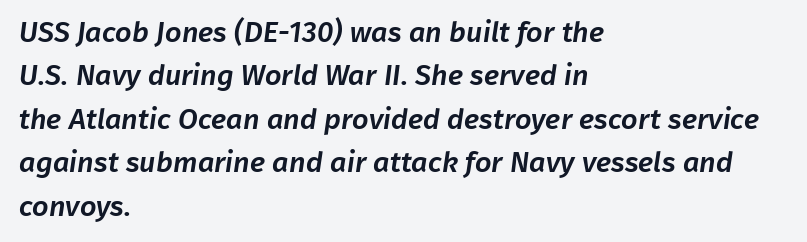
The image shows 29 px sans-serif type; set left-aligned, normal line spacing (1.5x), normal letter spacing, not underlined; low stroke contrast and a medium x-height.
